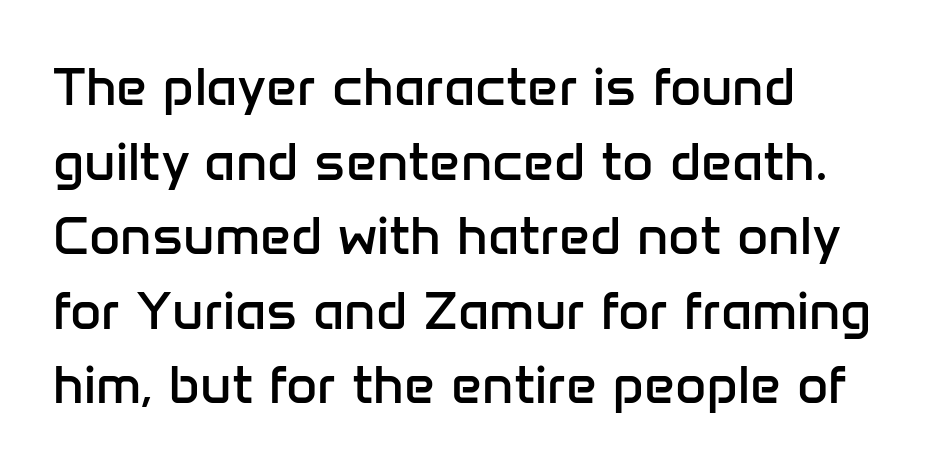
{"serif": "no", "italic": "no", "bold": "no", "weight": "regular", "width": "normal", "stroke_contrast": "low", "x_height": "medium", "monospaced": "no", "underline": "no", "align": "left", "line_spacing": "normal", "line_spacing_ratio": 1.38, "letter_spacing": "normal", "letter_spacing_em": 0.0, "glyph_px": 54}
